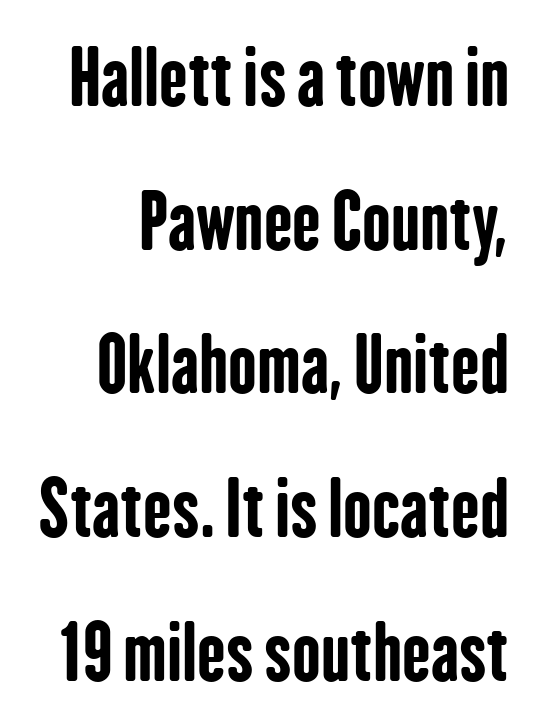
Q: Is the text bold? A: Yes.
Q: Is the text italic (slanted)? A: No, it is upright.
Q: Is the typeface a serif or a sans-serif typeface? A: Sans-serif.
Q: Is the text underlined? A: No.
Q: Is the spacing between letters normal or unusually wide? A: Normal.
Q: Width (condensed, normal, or wide)? A: Condensed.
Q: Stroke contrast? A: Low.
Q: x-height? A: Medium.
Q: Monospaced? A: No.
